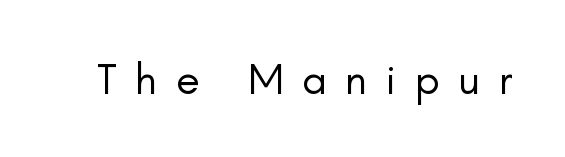
{"serif": "no", "italic": "no", "bold": "no", "weight": "regular", "width": "normal", "stroke_contrast": "low", "x_height": "small", "monospaced": "no", "underline": "no", "letter_spacing": "wide", "letter_spacing_em": 0.42, "glyph_px": 44}
